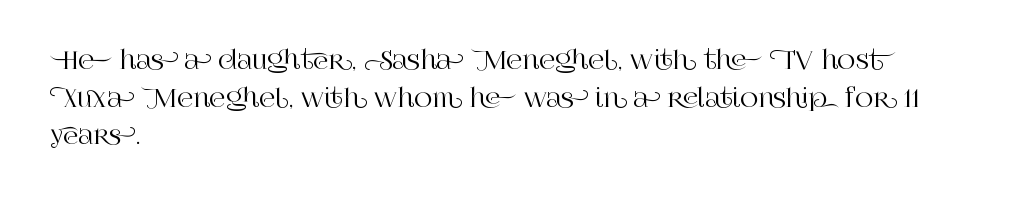
The image shows 25 px text type, upright; set left-aligned, normal line spacing (1.51x), normal letter spacing, not underlined.
